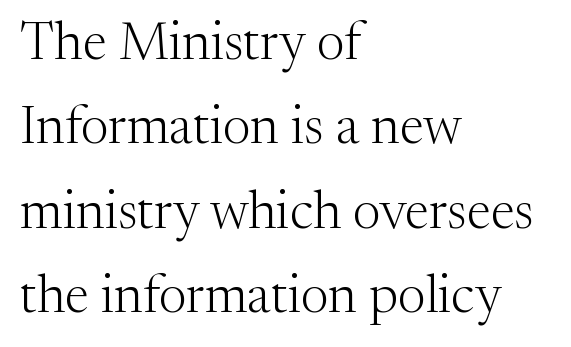
Q: Is the text bold? A: No.
Q: Is the text italic (slanted)? A: No, it is upright.
Q: Is the typeface a serif or a sans-serif typeface? A: Serif.
Q: Is the text underlined? A: No.
Q: How is the paragraph aligned? A: Left-aligned.
Q: Is the spacing between letters normal or unusually wide? A: Normal.
Q: Is the spacing between lines tight, normal or loose? A: Normal.
Q: Width (condensed, normal, or wide)? A: Normal.
Q: Stroke contrast? A: Medium.
Q: x-height? A: Medium.
Q: Monospaced? A: No.
